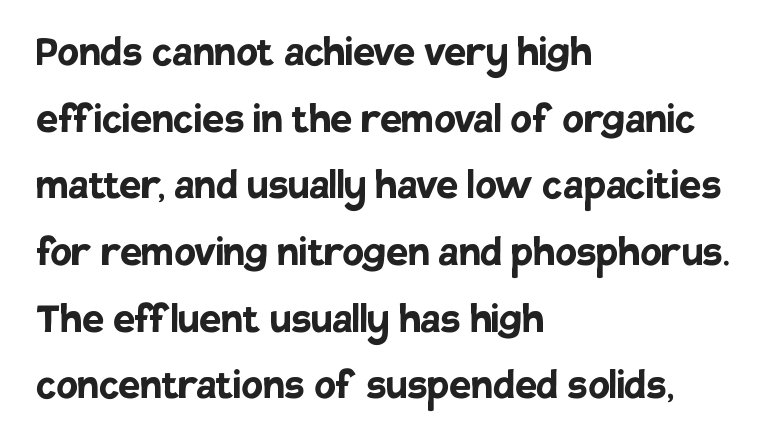
Is this a sans? Yes — the strokes have no serifs. Each new line begins a customary step beneath the previous one. Glyph-to-glyph distance matches everyday printed text. Bold? Absolutely — the strokes are thick and heavy. Typeset ragged right — the left edge is the straight one.
